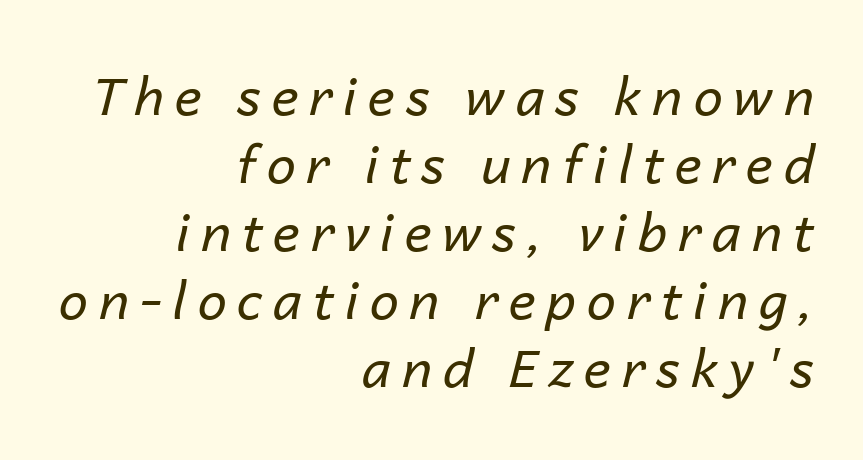
Q: Is the text bold? A: No.
Q: Is the text italic (slanted)? A: Yes, it leans right by about 14 degrees.
Q: Is the text underlined? A: No.
Q: How is the paragraph aligned? A: Right-aligned.
Q: Is the spacing between letters normal or unusually wide? A: Unusually wide.
Q: Is the spacing between lines tight, normal or loose? A: Normal.
Q: Width (condensed, normal, or wide)? A: Normal.
Q: Stroke contrast? A: Low.
Q: x-height? A: Medium.
Q: Monospaced? A: No.
